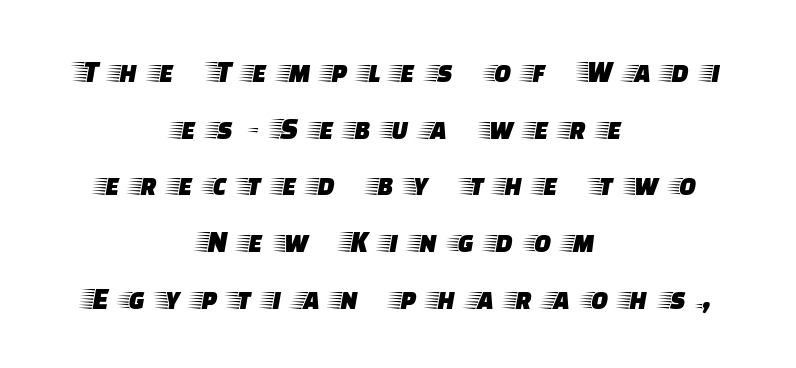
The image shows 32 px wide serif type; set centered, line spacing 1.77x, unusually wide letter spacing (+0.45 em), not underlined; low stroke contrast and a large x-height.
